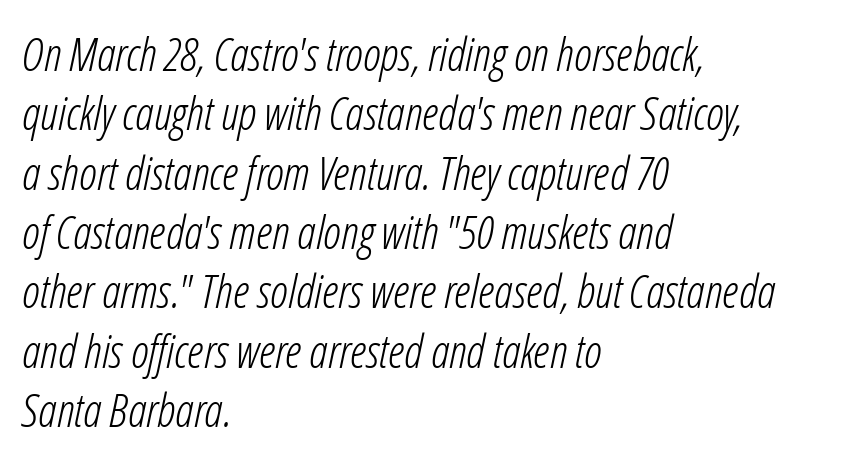
Each line starts at the same left margin while the right side varies. On a weight scale, this lands at 450 or below. Baseline-to-baseline distance is the conventional proportion of letter height. Bare-footed words on every line. The axis of the letterforms is tilted away from vertical. The rendering uses natural spacing where letterforms have individual widths.
